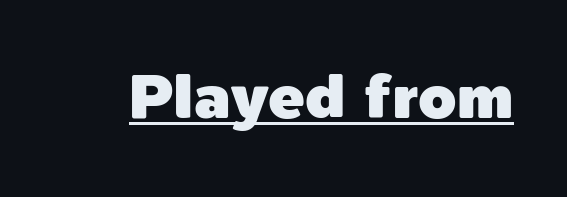
Regarding serifs, this sample does without them. Proportional: the letters do not fall into vertical columns. The passage shown has conventional tracking throughout. Looks like someone drew a line under every word here.
